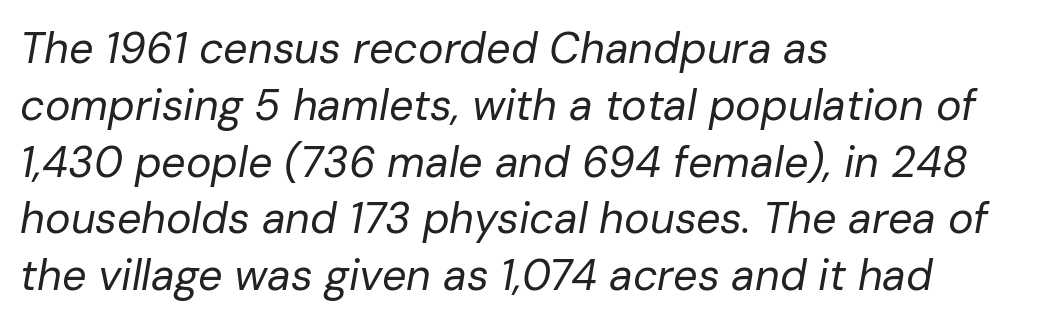
Q: Is the text bold? A: No.
Q: Is the text italic (slanted)? A: Yes, it leans right by about 10 degrees.
Q: Is the text underlined? A: No.
Q: How is the paragraph aligned? A: Left-aligned.
Q: Is the spacing between letters normal or unusually wide? A: Normal.
Q: Is the spacing between lines tight, normal or loose? A: Normal.
Q: Width (condensed, normal, or wide)? A: Normal.
Q: Stroke contrast? A: Low.
Q: x-height? A: Medium.
Q: Monospaced? A: No.
